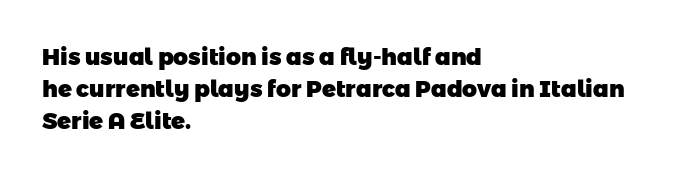
Notice how thick the strokes are: this is what a full bold looks like. One glance says typical: line gaps are just what's usual. Here the glyphs are tracked normally, forming tight word shapes. Glance below the letters and you will spot only blank space. These lines are set flush left with a ragged right edge.
